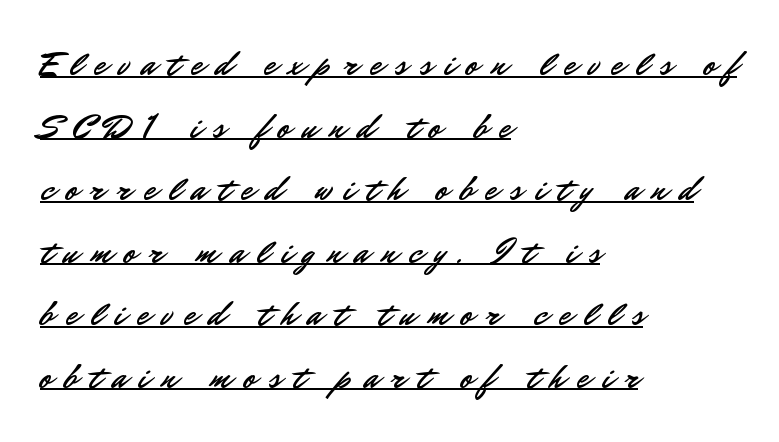
Looks like regular typesetting: each glyph gets only the width it needs. A typographer would call this underscored text. The rendering anchors every line to the left-hand side. Unlike a traditional serif, this face leaves its strokes unadorned. Students, note that the glyphs here are deliberately spaced far apart.
